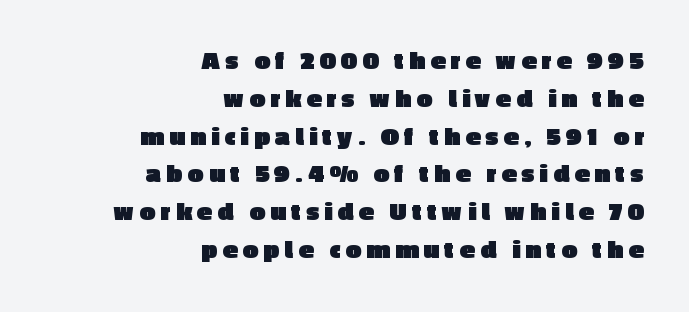
Q: Is the text bold? A: Yes.
Q: Is the text italic (slanted)? A: No, it is upright.
Q: Is the text underlined? A: No.
Q: How is the paragraph aligned? A: Right-aligned.
Q: Is the spacing between letters normal or unusually wide? A: Unusually wide.
Q: Is the spacing between lines tight, normal or loose? A: Normal.
